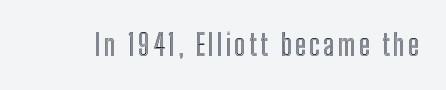
The image shows 29 px condensed type, upright; set not underlined; a medium x-height.
